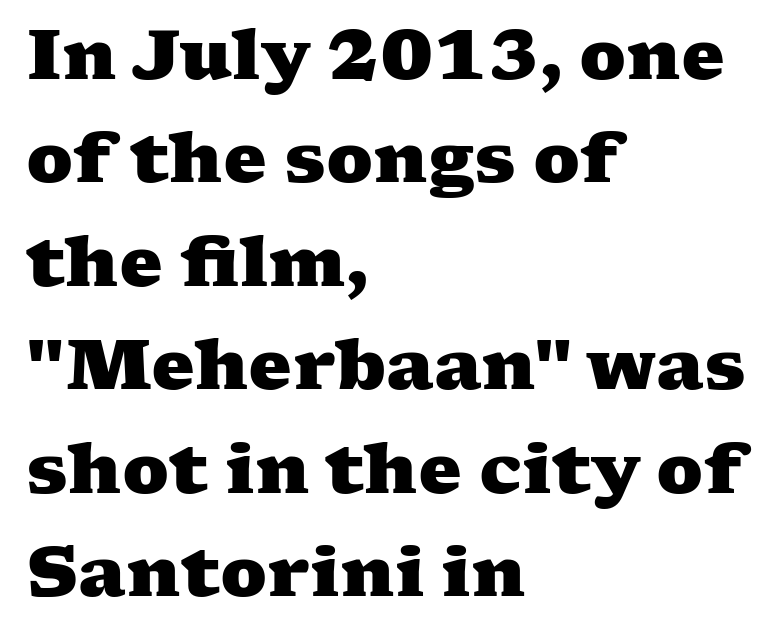
{"serif": "yes", "bold": "yes", "weight": "heavy", "width": "wide", "stroke_contrast": "medium", "x_height": "medium", "monospaced": "no", "underline": "no", "align": "left", "line_spacing": "normal", "line_spacing_ratio": 1.5, "letter_spacing": "normal", "letter_spacing_em": 0.0, "glyph_px": 69}
